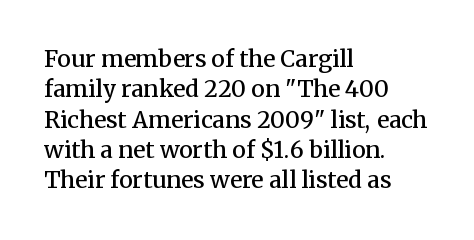
Q: Is the text bold? A: Semi-bold.
Q: Is the text italic (slanted)? A: No, it is upright.
Q: Is the text underlined? A: No.
Q: How is the paragraph aligned? A: Left-aligned.
Q: Is the spacing between letters normal or unusually wide? A: Normal.
Q: Is the spacing between lines tight, normal or loose? A: Normal.
